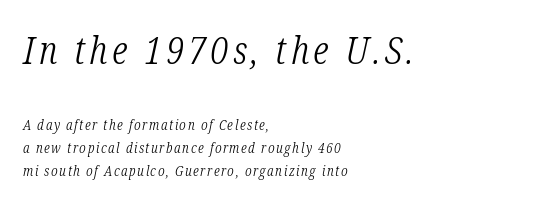
{"serif": "yes", "italic": "yes", "lean": "right", "slant_degrees": 12, "bold": "no", "weight": "light", "width": "condensed", "stroke_contrast": "low", "x_height": "medium", "monospaced": "no", "underline": "no", "align": "left", "line_spacing": "normal", "line_spacing_ratio": 1.63, "larger_block": "first", "size_ratio": 2.71, "glyph_px": 38}
